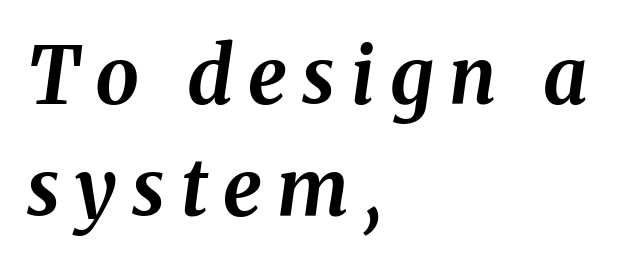
Q: Is the text bold? A: Yes.
Q: Is the text italic (slanted)? A: Yes, it leans right by about 8 degrees.
Q: Is the text underlined? A: No.
Q: How is the paragraph aligned? A: Left-aligned.
Q: Is the spacing between letters normal or unusually wide? A: Unusually wide.
Q: Is the spacing between lines tight, normal or loose? A: Normal.
Q: Width (condensed, normal, or wide)? A: Normal.
Q: Stroke contrast? A: Medium.
Q: x-height? A: Medium.
Q: Monospaced? A: No.
